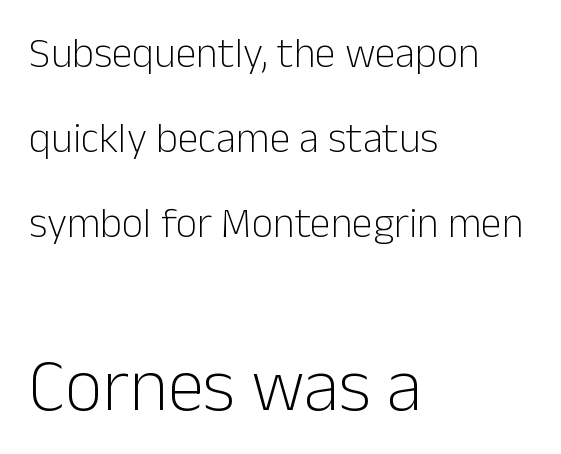
Do the characters align in a grid? No, the font is proportional. The designer gave the closing block more size than the opening block. Nothing unusual about the tracking: characters are spaced as the font intends. The paragraph has a hard left edge and a soft right edge. Nope, not italic — everything's standing straight.
